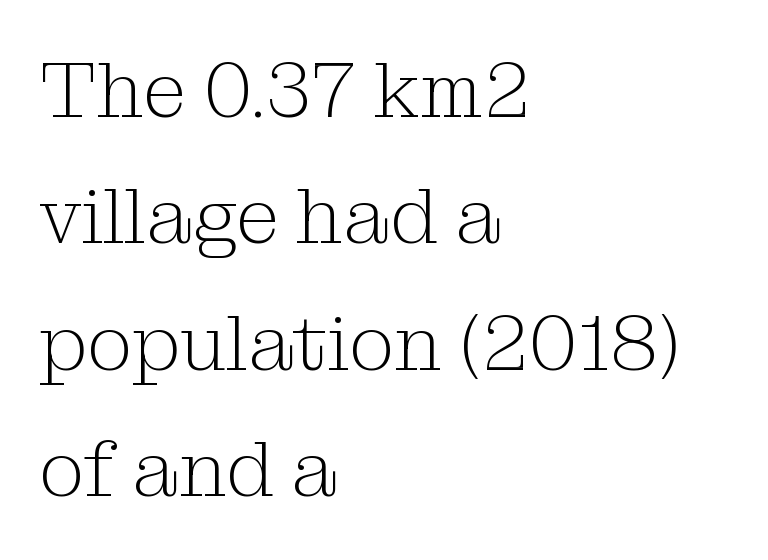
This is serif lettering, the kind often seen in printed books. The rows are spaced the way most documents space them. Line beginnings align vertically; line endings do not. The type sits square on the baseline with zero lean. Here the designer chose a conventional face with non-uniform glyph widths.
